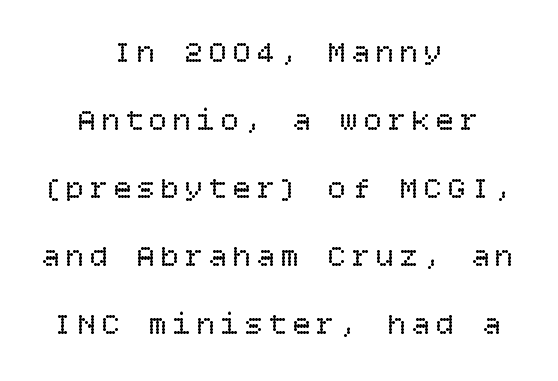
Q: Is the text bold? A: No.
Q: Is the text italic (slanted)? A: No, it is upright.
Q: Is the text underlined? A: No.
Q: How is the paragraph aligned? A: Centered.
Q: Is the spacing between lines tight, normal or loose? A: Loose.
Q: Width (condensed, normal, or wide)? A: Normal.
Q: Stroke contrast? A: Low.
Q: x-height? A: Large.
